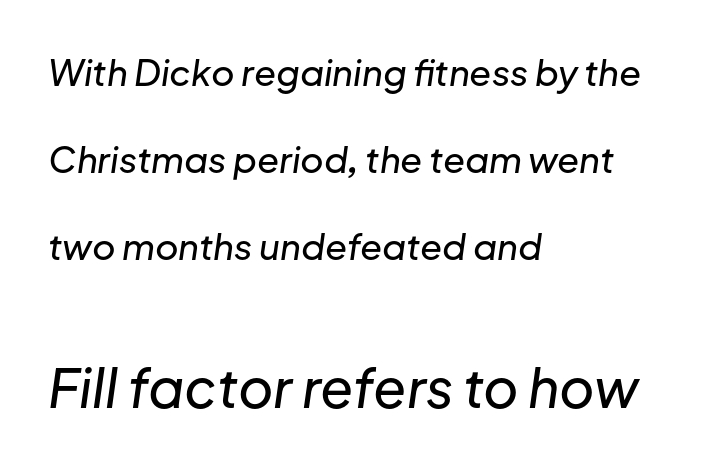
{"italic": "yes", "lean": "right", "slant_degrees": 8, "width": "normal", "stroke_contrast": "low", "x_height": "medium", "monospaced": "no", "underline": "no", "align": "left", "line_spacing": "loose", "line_spacing_ratio": 2.41, "letter_spacing": "normal", "letter_spacing_em": 0.0, "larger_block": "second", "size_ratio": 1.5, "glyph_px": 54}
